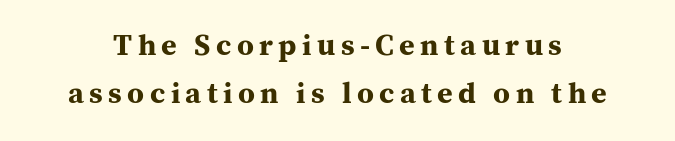
The image shows 30 px bold serif type, upright; set normal line spacing (1.6x), not underlined; medium stroke contrast and a medium x-height.
